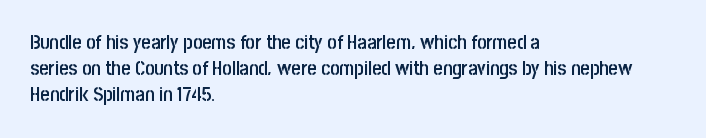
The image shows 20 px text type, upright; set left-aligned, normal line spacing (1.29x), normal letter spacing, not underlined.
